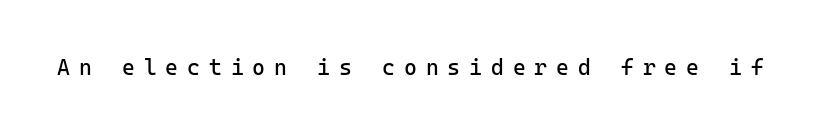
{"italic": "no", "bold": "no", "underline": "no", "letter_spacing": "wide", "letter_spacing_em": 0.4, "glyph_px": 22}
